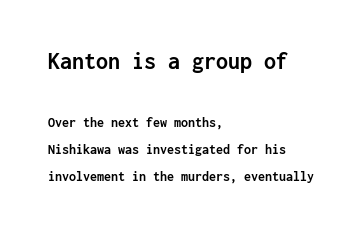
{"italic": "no", "bold": "yes", "underline": "no", "align": "left", "line_spacing": "loose", "line_spacing_ratio": 1.93, "letter_spacing": "normal", "letter_spacing_em": 0.0, "larger_block": "first", "size_ratio": 1.71, "glyph_px": 24}
